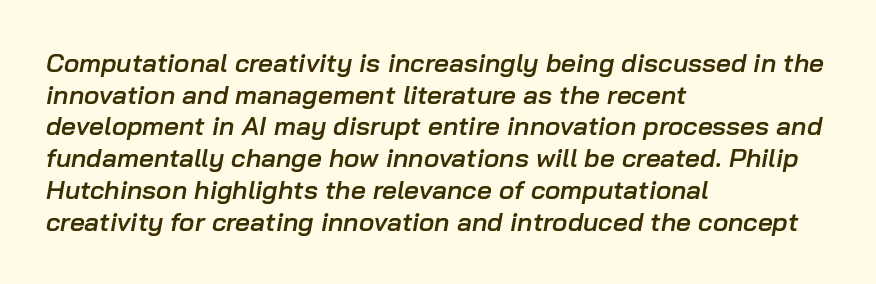
The image shows 26 px text type, italic (leaning right); set left-aligned, line spacing 1.22x, normal letter spacing, not underlined.
